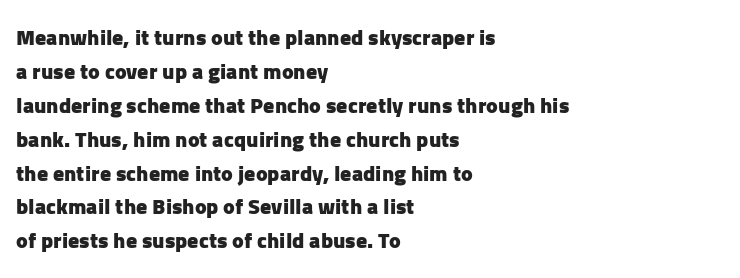
The image shows 22 px bold type, upright; set left-aligned, normal line spacing (1.54x), normal letter spacing, not underlined.
